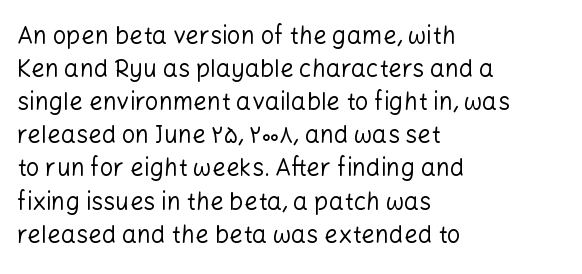
{"italic": "no", "bold": "no", "underline": "no", "align": "left", "line_spacing": "normal", "line_spacing_ratio": 1.38, "letter_spacing": "normal", "letter_spacing_em": 0.0, "glyph_px": 24}
